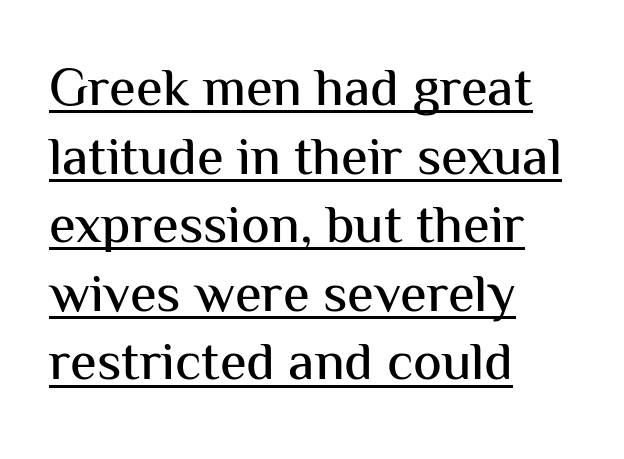
This is sans-serif lettering, the kind often seen on screens and signage. Rows of type keep a routine distance in the vertical direction. Default kerning and tracking; the words read as compact shapes. A typesetter would call this proportional, since set widths differ per character. This is underlined copy, the kind a proofreader might mark for attention. Line beginnings align vertically; line endings do not.
